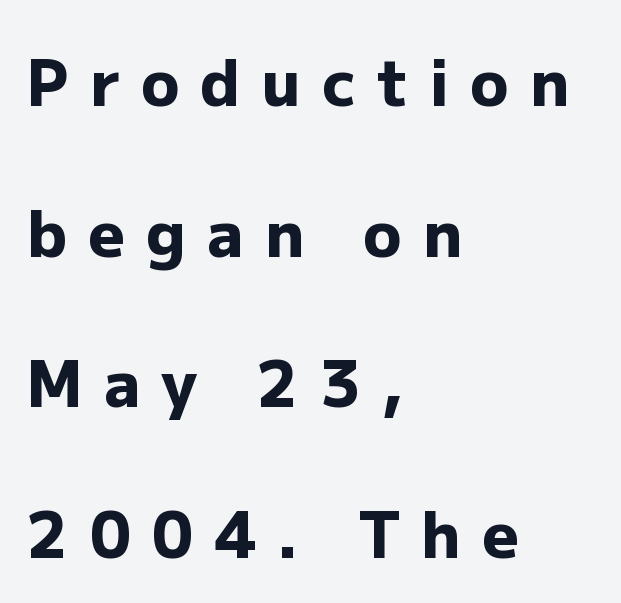
The image shows 63 px heavy sans-serif type, upright; set left-aligned, loose line spacing (2.39x), unusually wide letter spacing (+0.34 em), not underlined; low stroke contrast and a medium x-height.
